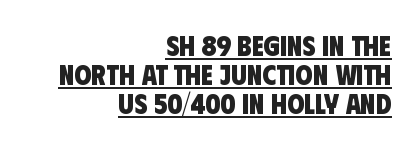
The image shows 28 px heavy, condensed sans-serif type; set right-aligned, tight line spacing (1.04x), normal letter spacing, underlined; low stroke contrast and a large x-height.
